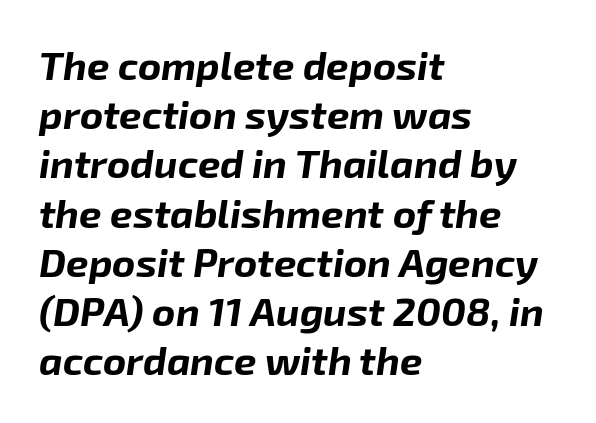
The image shows 40 px bold type, italic (leaning right); set left-aligned, line spacing 1.23x, normal letter spacing, not underlined; low stroke contrast and a medium x-height.
